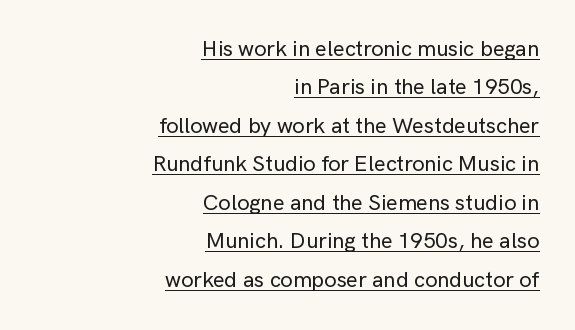
Q: Is the text italic (slanted)? A: No, it is upright.
Q: Is the text underlined? A: Yes.
Q: How is the paragraph aligned? A: Right-aligned.
Q: Is the spacing between letters normal or unusually wide? A: Normal.
